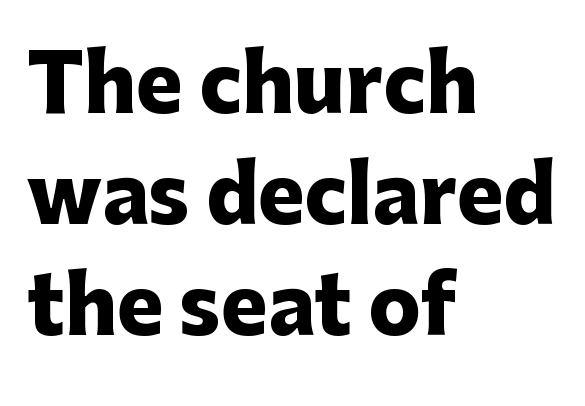
The image shows 78 px heavy sans-serif type, upright; set left-aligned, normal line spacing (1.42x), normal letter spacing, not underlined; low stroke contrast and a medium x-height.
